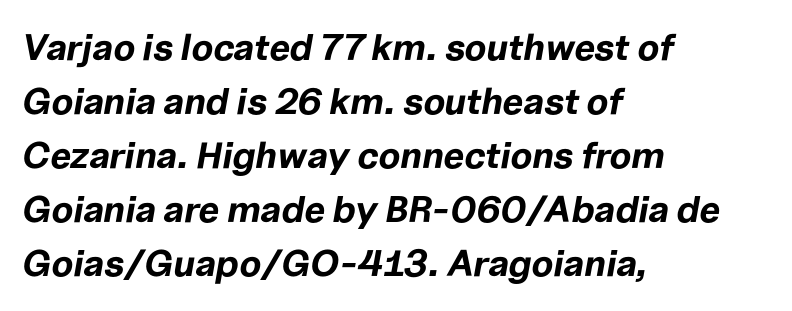
The image shows 37 px bold type, italic (leaning right); set left-aligned, normal line spacing (1.46x), normal letter spacing, not underlined; low stroke contrast and a medium x-height.
